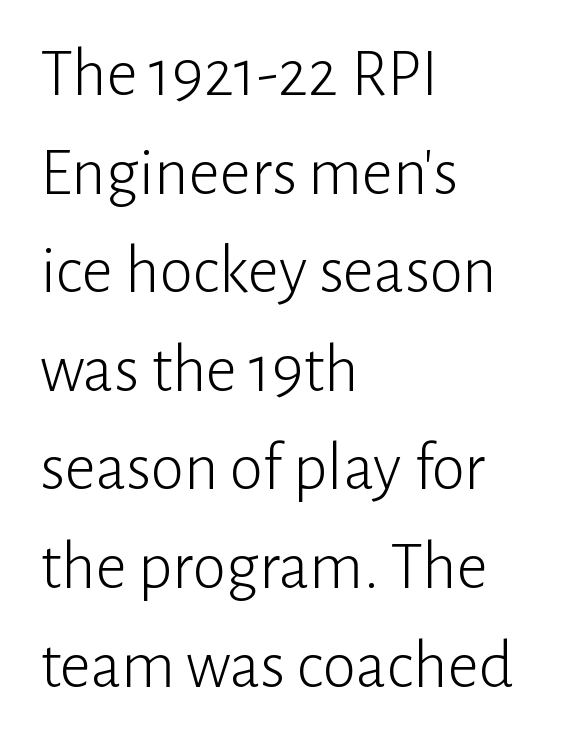
Q: Is the text bold? A: No.
Q: Is the text italic (slanted)? A: No, it is upright.
Q: Is the typeface a serif or a sans-serif typeface? A: Sans-serif.
Q: Is the text underlined? A: No.
Q: How is the paragraph aligned? A: Left-aligned.
Q: Is the spacing between letters normal or unusually wide? A: Normal.
Q: Is the spacing between lines tight, normal or loose? A: Normal.
Q: Width (condensed, normal, or wide)? A: Normal.
Q: Stroke contrast? A: Low.
Q: x-height? A: Medium.
Q: Monospaced? A: No.
